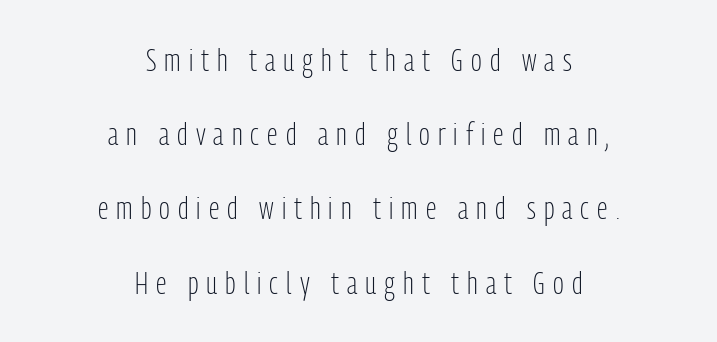
The specimen omits any rule beneath the text block's lines. No letter is thick-stroked: the sample isn't bold. The specimen reads as upright at a glance. Substantial extra tracking has been applied to these lines. The rendering positions every line midway between the sides.
